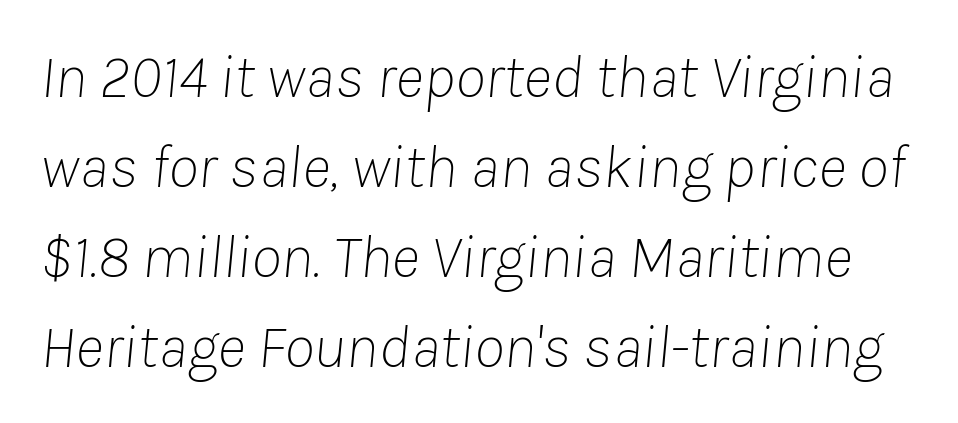
Q: Is the text bold? A: No.
Q: Is the text italic (slanted)? A: Yes, it leans right by about 8 degrees.
Q: Is the text underlined? A: No.
Q: Is the spacing between letters normal or unusually wide? A: Normal.
Q: Is the spacing between lines tight, normal or loose? A: Normal.
Q: Width (condensed, normal, or wide)? A: Normal.
Q: Stroke contrast? A: Low.
Q: x-height? A: Medium.
Q: Monospaced? A: No.
